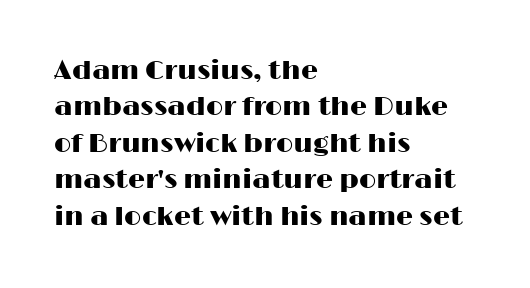
{"italic": "no", "underline": "no", "align": "left", "line_spacing": "normal", "line_spacing_ratio": 1.35, "letter_spacing": "normal", "letter_spacing_em": 0.0, "glyph_px": 27}
